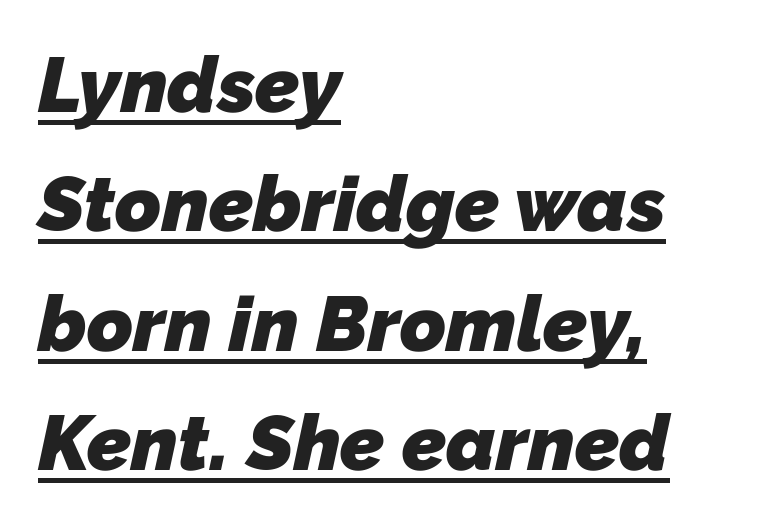
Q: Is the text bold? A: Yes.
Q: Is the typeface a serif or a sans-serif typeface? A: Sans-serif.
Q: Is the text underlined? A: Yes.
Q: How is the paragraph aligned? A: Left-aligned.
Q: Is the spacing between letters normal or unusually wide? A: Normal.
Q: Is the spacing between lines tight, normal or loose? A: Normal.
Q: Width (condensed, normal, or wide)? A: Normal.
Q: Stroke contrast? A: Low.
Q: x-height? A: Medium.
Q: Monospaced? A: No.
